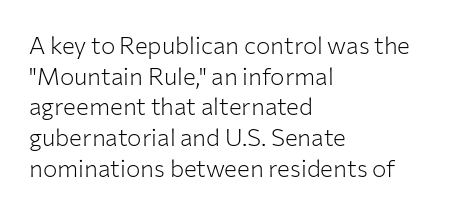
Q: Is the text bold? A: No.
Q: Is the text italic (slanted)? A: No, it is upright.
Q: Is the text underlined? A: No.
Q: How is the paragraph aligned? A: Left-aligned.
Q: Is the spacing between letters normal or unusually wide? A: Normal.
Q: Is the spacing between lines tight, normal or loose? A: Normal.
